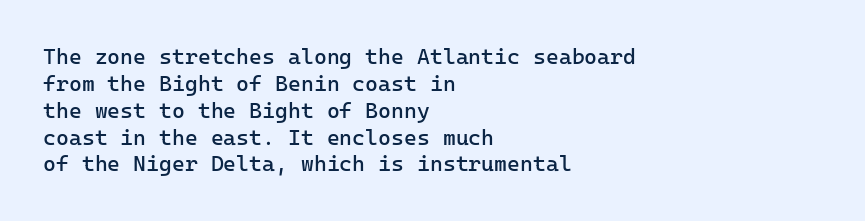
Honestly, the letter spacing is just normal — you wouldn't notice it. A student would call this left alignment; a typographer would say flush left, rag right. The font sits on the lighter half of the weight spectrum, regular included. Just letters on the line, the space beneath them empty.
